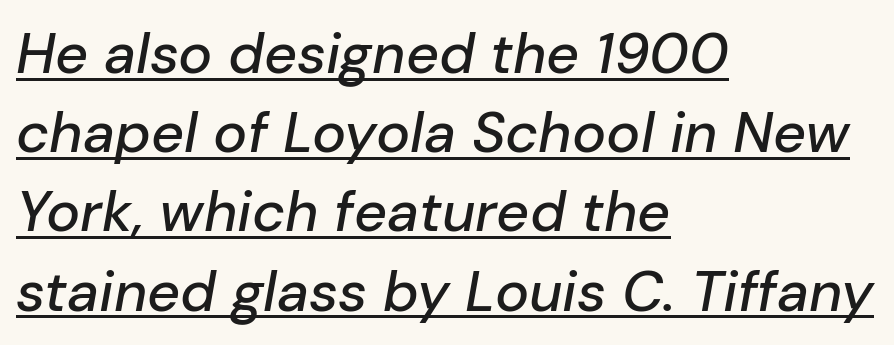
Is this a fixed-width face? No — the glyphs have proportional, varying widths. The glyphs are accompanied by a horizontal stroke just below them. The axis of the letterforms is tilted away from vertical. Regarding leading, the lines here are spaced in the standard way.
